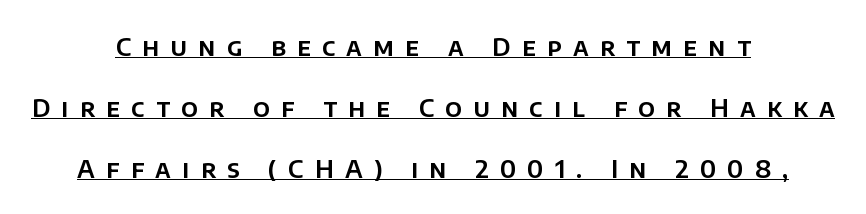
The image shows 25 px text type, upright; set centered, loose line spacing (2.44x), unusually wide letter spacing (+0.45 em), underlined.
